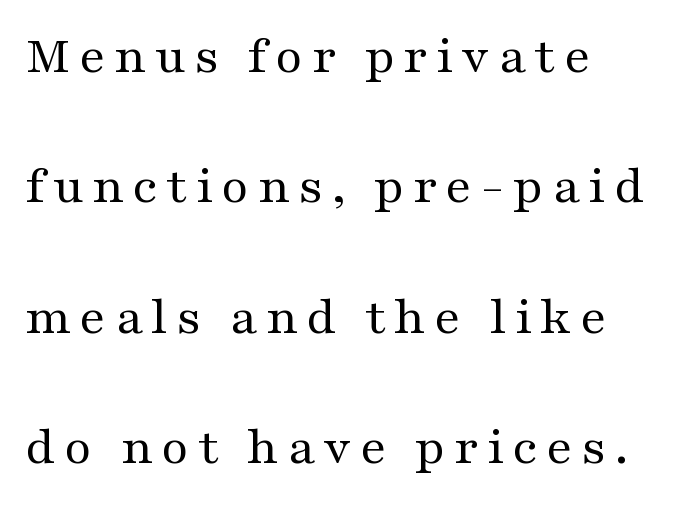
The image shows 53 px regular-weight, wide serif type, upright; set left-aligned, loose line spacing (2.46x), not underlined; medium stroke contrast and a medium x-height.
